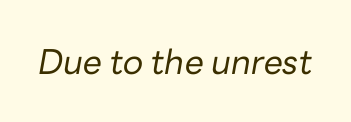
The image shows 34 px regular-weight type, italic (leaning right); set normal letter spacing, not underlined; low stroke contrast and a medium x-height.
